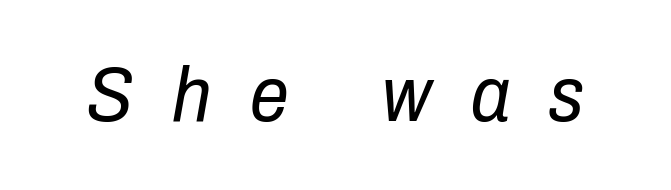
The image shows 78 px regular-weight, condensed type, italic (leaning right); set unusually wide letter spacing (+0.5 em), not underlined; low stroke contrast and a medium x-height.
